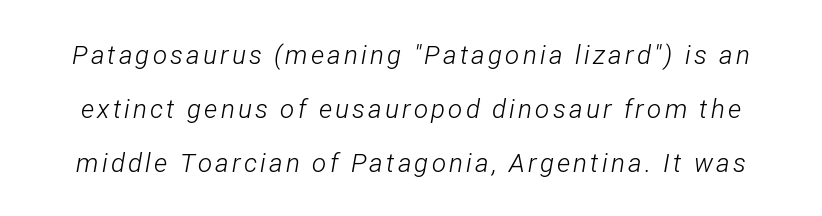
{"italic": "yes", "lean": "right", "slant_degrees": 12, "bold": "no", "underline": "no", "line_spacing": "loose", "line_spacing_ratio": 2.07, "glyph_px": 26}
